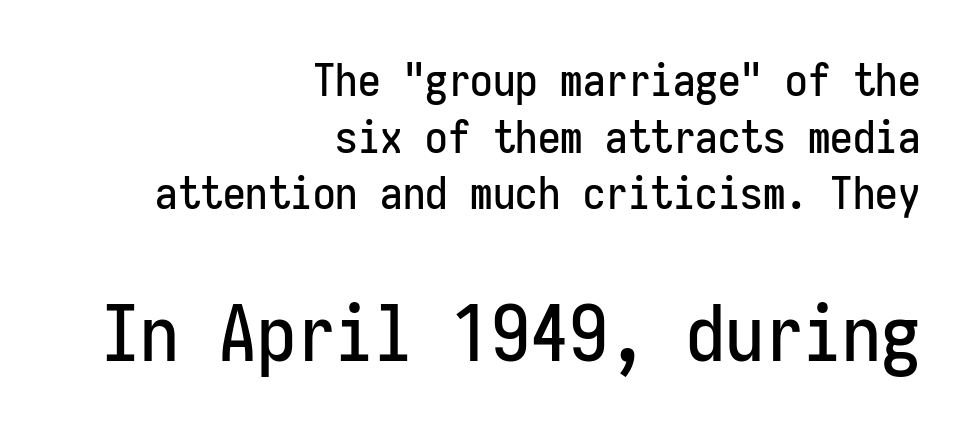
{"serif": "no", "italic": "no", "width": "condensed", "stroke_contrast": "low", "x_height": "medium", "monospaced": "yes", "underline": "no", "align": "right", "line_spacing": "normal", "line_spacing_ratio": 1.26, "letter_spacing": "normal", "letter_spacing_em": 0.0, "larger_block": "second", "size_ratio": 1.73, "glyph_px": 78}
